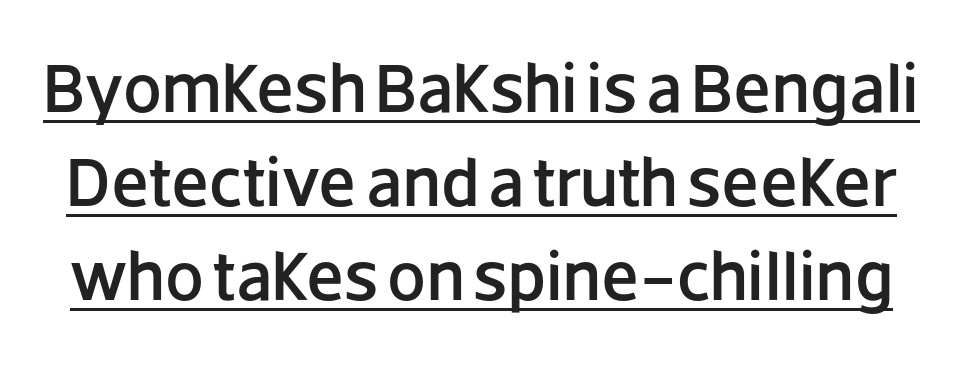
Q: Is the text italic (slanted)? A: No, it is upright.
Q: Is the typeface a serif or a sans-serif typeface? A: Sans-serif.
Q: Is the text underlined? A: Yes.
Q: Is the spacing between letters normal or unusually wide? A: Normal.
Q: Is the spacing between lines tight, normal or loose? A: Normal.
Q: Width (condensed, normal, or wide)? A: Normal.
Q: Stroke contrast? A: Low.
Q: x-height? A: Large.
Q: Monospaced? A: No.
